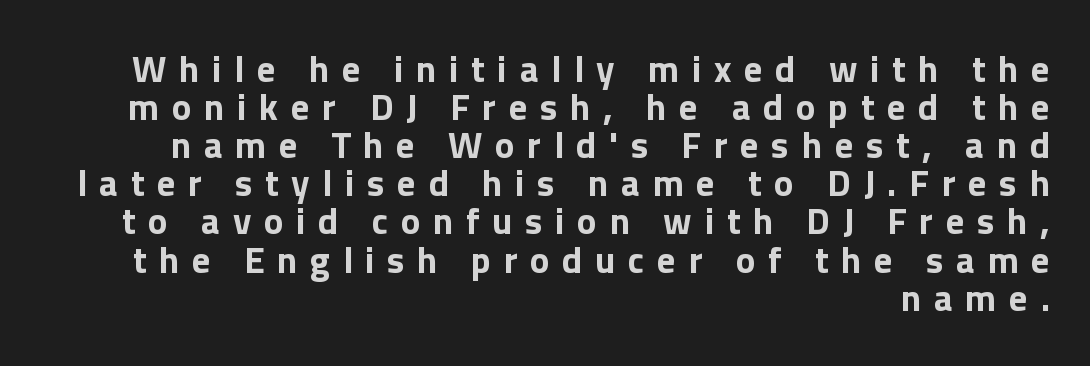
Q: Is the text bold? A: Yes.
Q: Is the text italic (slanted)? A: No, it is upright.
Q: Is the typeface a serif or a sans-serif typeface? A: Sans-serif.
Q: Is the text underlined? A: No.
Q: How is the paragraph aligned? A: Right-aligned.
Q: Is the spacing between letters normal or unusually wide? A: Unusually wide.
Q: Is the spacing between lines tight, normal or loose? A: Tight.
Q: Width (condensed, normal, or wide)? A: Normal.
Q: x-height? A: Medium.
Q: Monospaced? A: No.
